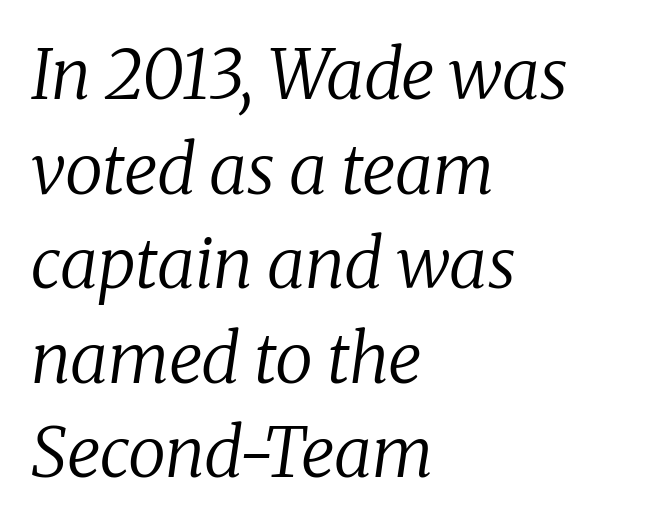
{"serif": "yes", "italic": "yes", "lean": "right", "slant_degrees": 8, "bold": "no", "weight": "regular", "width": "normal", "stroke_contrast": "low", "x_height": "medium", "monospaced": "no", "underline": "no", "align": "left", "line_spacing": "normal", "line_spacing_ratio": 1.37, "letter_spacing": "normal", "letter_spacing_em": 0.0, "glyph_px": 69}
